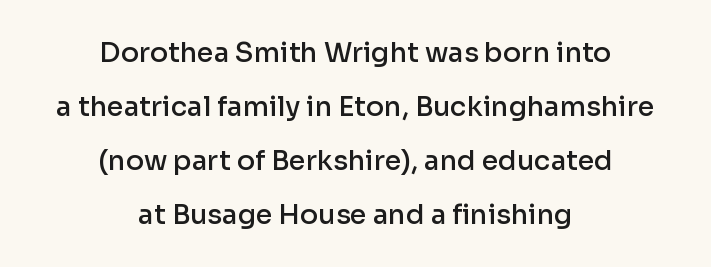
The image shows 27 px text type, upright; set centered, loose line spacing (2.0x), normal letter spacing, not underlined.
